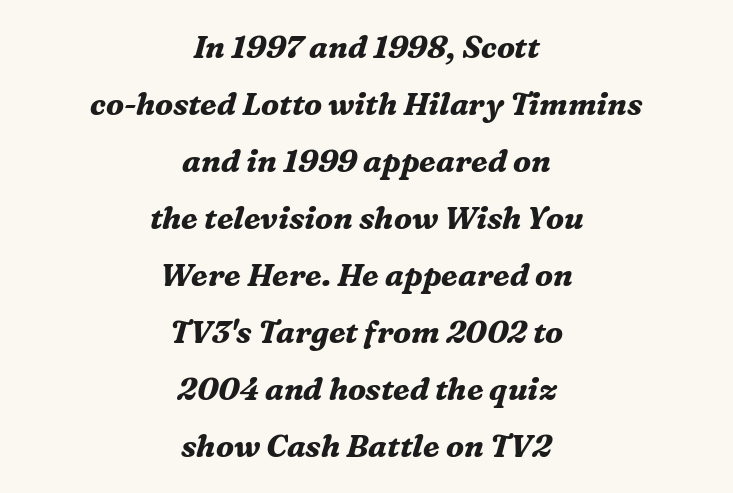
The letters are slanted; this is an italic face. Spacing verdict: proportional, widths tailored to each character. Each letter's strokes conclude with small projecting serifs. Type without underlining. The setting favours the middle, as headings and verse often do.
